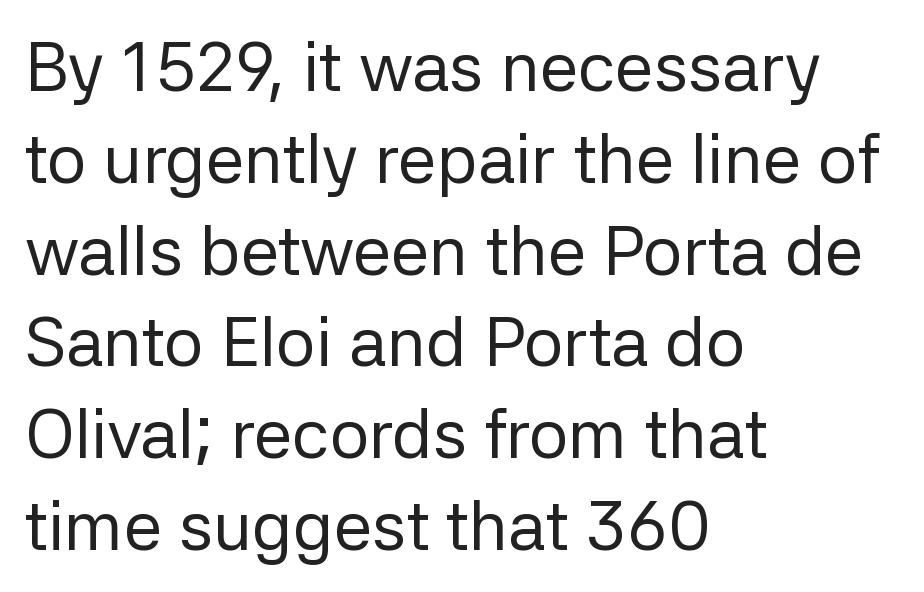
{"serif": "no", "italic": "no", "bold": "no", "weight": "regular", "width": "normal", "stroke_contrast": "low", "x_height": "medium", "monospaced": "no", "underline": "no", "align": "left", "line_spacing": "normal", "line_spacing_ratio": 1.33, "letter_spacing": "normal", "letter_spacing_em": 0.0, "glyph_px": 69}
